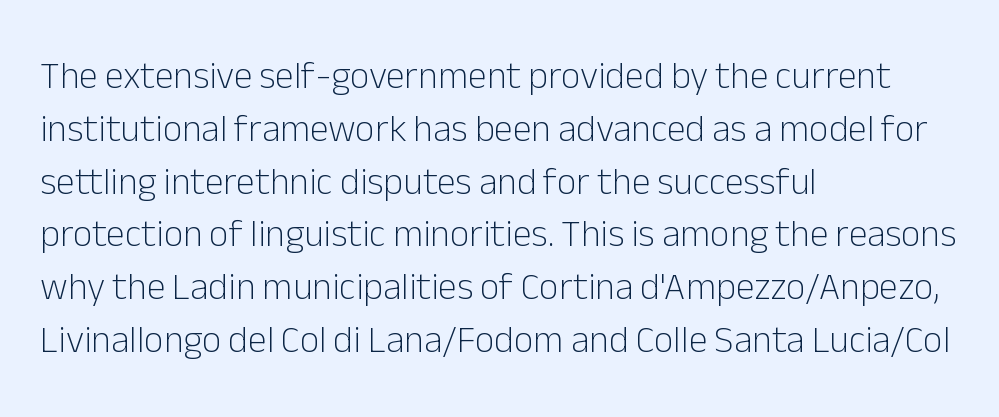
The image shows 38 px light sans-serif type, upright; set left-aligned, normal line spacing (1.39x), normal letter spacing, not underlined; low stroke contrast and a medium x-height.
